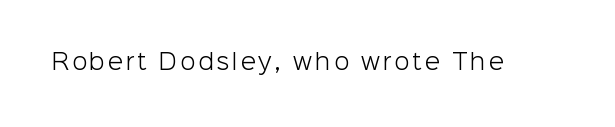
{"italic": "no", "bold": "no", "underline": "no", "glyph_px": 22}
